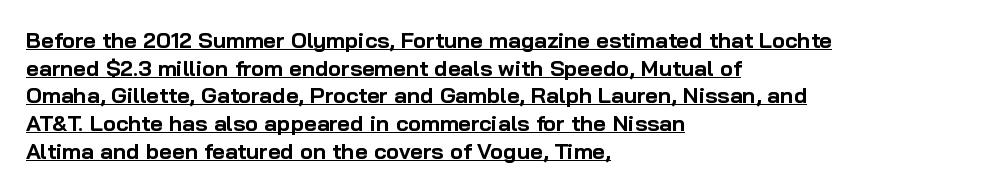
Caption: multi-line text, flush left, ragged right. A roman cut, with each character standing at attention. Glance below the letters and you will spot a drawn line. The face used here has the dense, thick strokes of a bold. Characters follow at the spacing the type designer built in.
